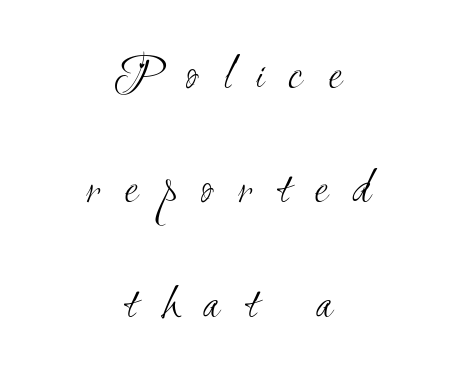
{"serif": "no", "bold": "no", "weight": "light", "width": "condensed", "stroke_contrast": "medium", "x_height": "small", "monospaced": "no", "underline": "no", "align": "center", "line_spacing": "loose", "line_spacing_ratio": 2.29, "letter_spacing": "wide", "letter_spacing_em": 0.49, "glyph_px": 50}
